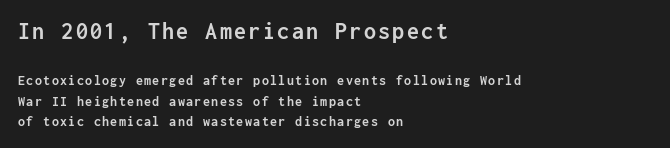
Is there any slant? The stems are plumb. The letters in the upper block stand taller than those in the block below. As a designer I'd log this as weight 700, bold. The setting favours the left margin, as ordinary paragraphs usually do.
